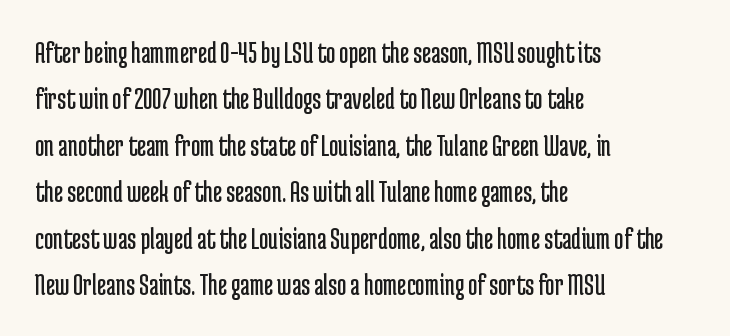
The image shows 32 px regular-weight, condensed sans-serif type, upright; set left-aligned, normal line spacing (1.45x), normal letter spacing, not underlined; low stroke contrast and a medium x-height.
